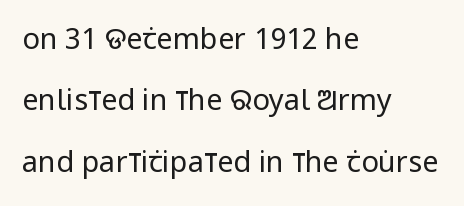
The image shows 29 px regular-weight, condensed sans-serif type, upright; set left-aligned, loose line spacing (2.12x), normal letter spacing, not underlined; low stroke contrast and a large x-height.
